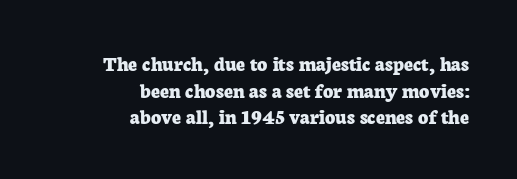
Q: Is the text bold? A: Yes.
Q: Is the text italic (slanted)? A: No, it is upright.
Q: Is the text underlined? A: No.
Q: How is the paragraph aligned? A: Right-aligned.
Q: Is the spacing between letters normal or unusually wide? A: Normal.
